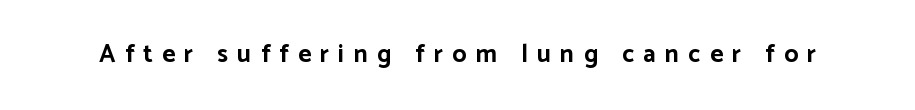
Q: Is the text bold? A: Yes.
Q: Is the text italic (slanted)? A: No, it is upright.
Q: Is the text underlined? A: No.
Q: Is the spacing between letters normal or unusually wide? A: Unusually wide.
